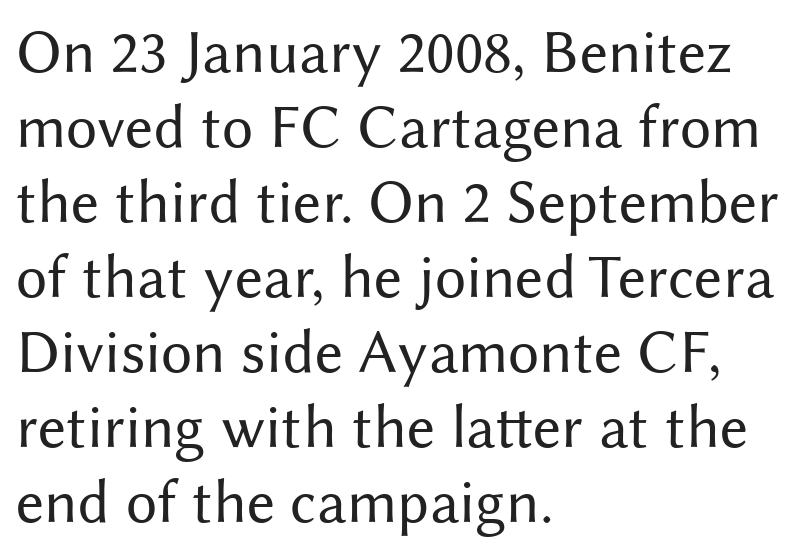
Here the designer chose a conventional face with non-uniform glyph widths. Does extra space separate the letters? No, they use regular spacing. Check under the words: just untouched page. You can tell from the bare stems that sans-serif type was used. Is this a heavy cut? Hardly; it is regular or lighter. Tall strokes in this sample are plumb rather than angled.
